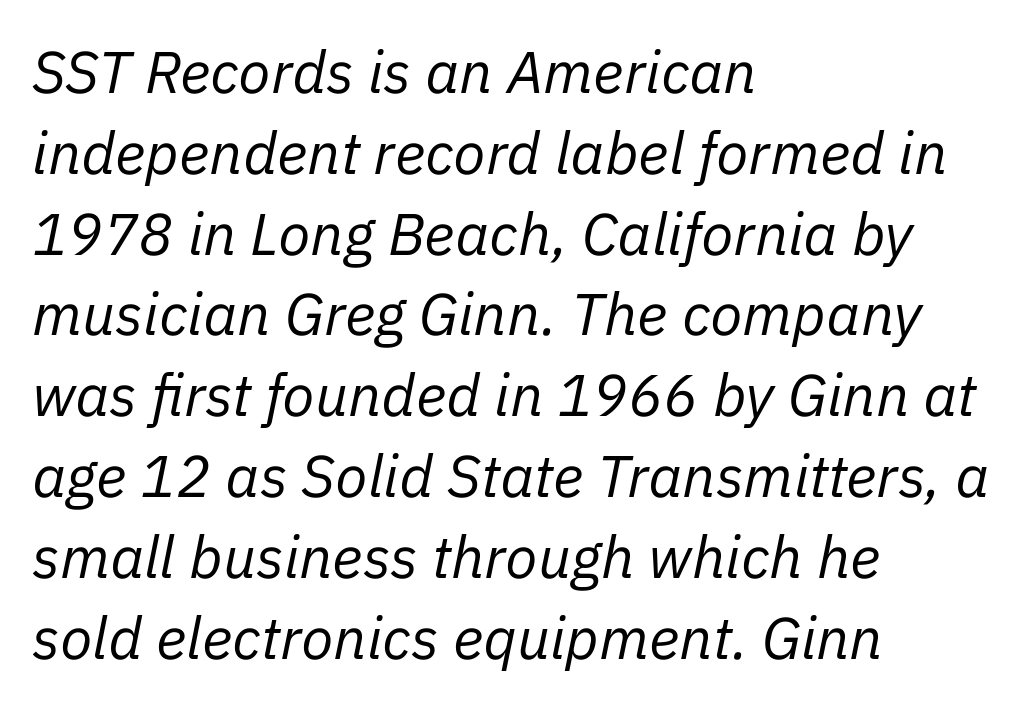
Is there much room between lines? A standard amount, neither cramped nor airy. Students, note that the glyphs here touch the page at normal intervals. Do the characters align in a grid? No, the font is proportional. The lettering tilts uniformly, giving the passage an italic look.
